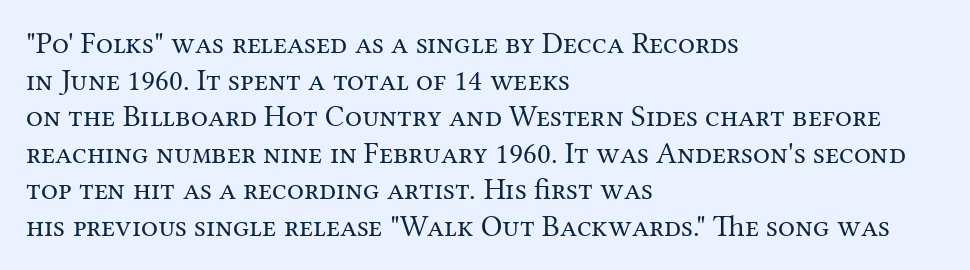
The image shows 30 px regular-weight serif type, upright; set left-aligned, line spacing 1.22x, normal letter spacing, not underlined; medium stroke contrast and a medium x-height.
